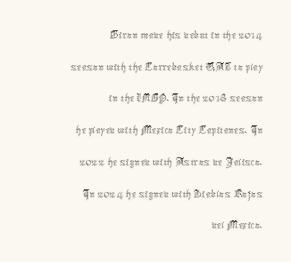
{"italic": "no", "bold": "no", "underline": "no", "align": "right", "line_spacing": "normal", "line_spacing_ratio": 1.27, "letter_spacing": "normal", "letter_spacing_em": 0.0, "glyph_px": 25}
